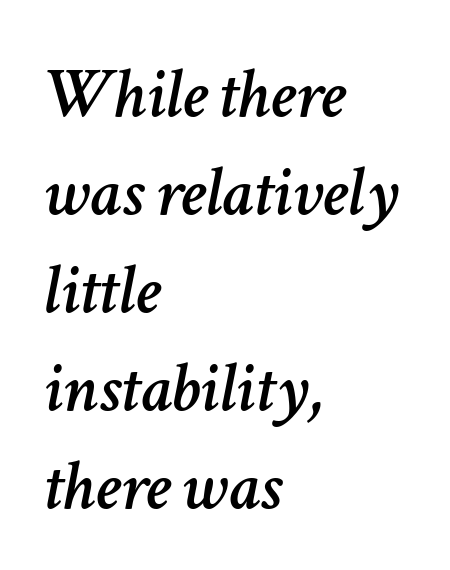
{"italic": "yes", "lean": "right", "slant_degrees": 11, "width": "normal", "stroke_contrast": "low", "x_height": "medium", "monospaced": "no", "underline": "no", "align": "left", "line_spacing": "normal", "line_spacing_ratio": 1.36, "letter_spacing": "normal", "letter_spacing_em": 0.0, "glyph_px": 72}
